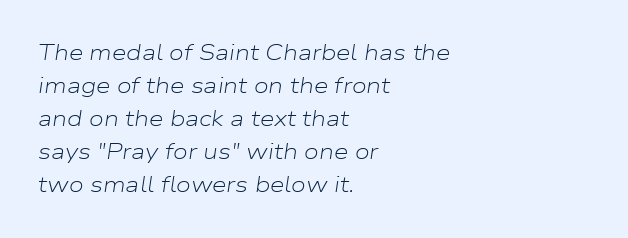
Q: Is the text bold? A: No.
Q: Is the text italic (slanted)? A: Yes, it leans right by about 9 degrees.
Q: Is the text underlined? A: No.
Q: How is the paragraph aligned? A: Left-aligned.
Q: Is the spacing between letters normal or unusually wide? A: Normal.
Q: Is the spacing between lines tight, normal or loose? A: Normal.
